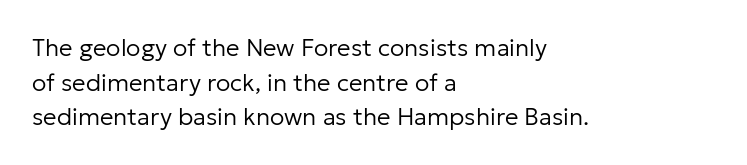
{"italic": "no", "bold": "no", "underline": "no", "align": "left", "line_spacing": "normal", "line_spacing_ratio": 1.44, "letter_spacing": "normal", "letter_spacing_em": 0.0, "glyph_px": 24}
